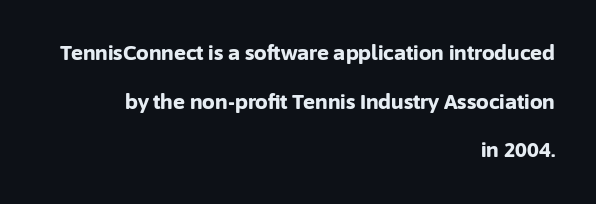
The foot of each line stays bare and open. Students, observe: this is what heavily led, spacious text looks like. The face used here has the dense, thick strokes of a bold. Is the letter spacing exaggerated? No — it looks like the ordinary default. This rendering uses right alignment, leaving the left contour irregular.
